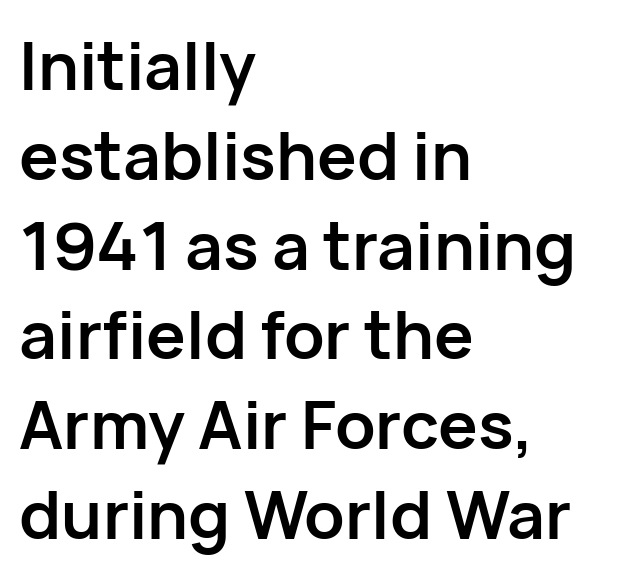
Q: Is the text bold? A: Yes.
Q: Is the text italic (slanted)? A: No, it is upright.
Q: Is the typeface a serif or a sans-serif typeface? A: Sans-serif.
Q: Is the text underlined? A: No.
Q: How is the paragraph aligned? A: Left-aligned.
Q: Is the spacing between letters normal or unusually wide? A: Normal.
Q: Is the spacing between lines tight, normal or loose? A: Normal.
Q: Width (condensed, normal, or wide)? A: Normal.
Q: Stroke contrast? A: Low.
Q: x-height? A: Medium.
Q: Monospaced? A: No.
